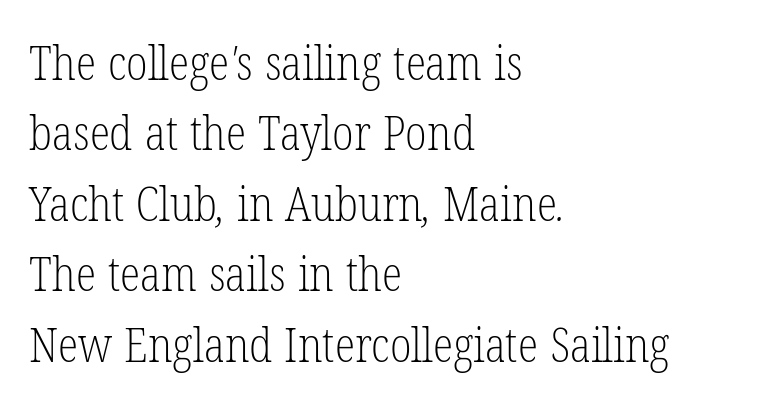
The image shows 47 px light, condensed serif type; set left-aligned, normal line spacing (1.5x), normal letter spacing, not underlined; low stroke contrast and a medium x-height.
